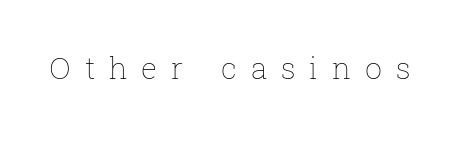
Words appear elongated and porous because spacing is wide. This sample has the flowing, uneven cadence of proportional lettering. The letters look calm and open, with moderate or lighter stems. The zone under the glyphs is completely vacant.
